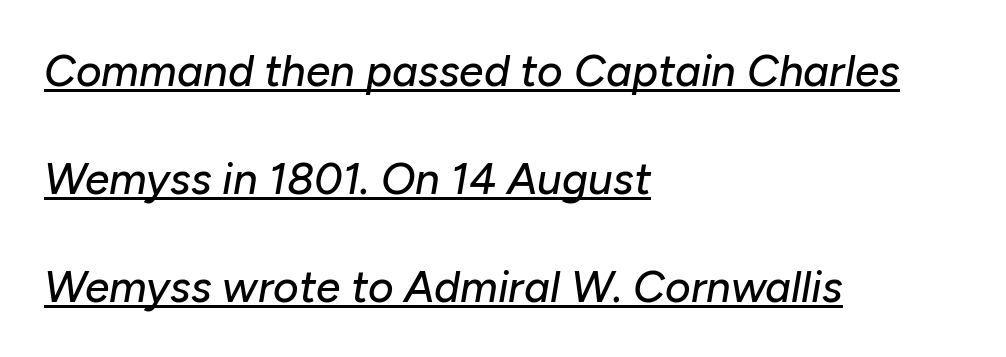
The image shows 44 px text type, italic (leaning right); set left-aligned, loose line spacing (2.45x), normal letter spacing, underlined; low stroke contrast and a medium x-height.
